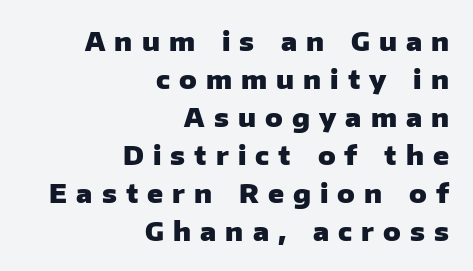
{"italic": "no", "bold": "yes", "underline": "no", "align": "right", "line_spacing": "normal", "line_spacing_ratio": 1.46, "letter_spacing": "wide", "letter_spacing_em": 0.35, "glyph_px": 26}
